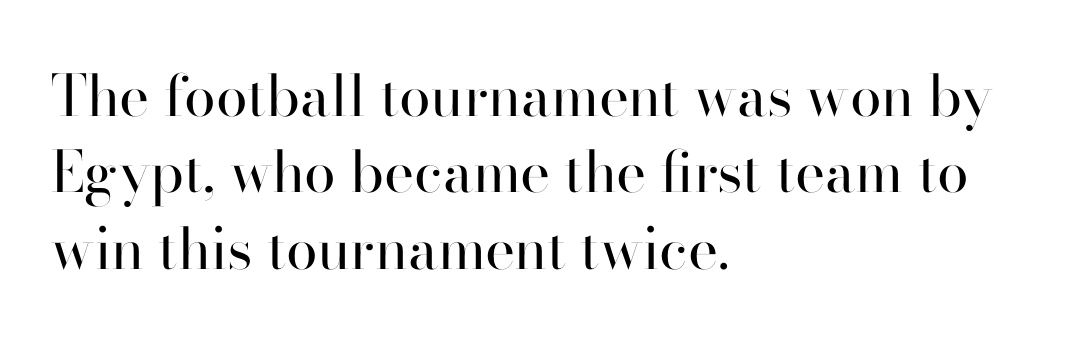
{"serif": "no", "italic": "no", "bold": "no", "weight": "regular", "width": "normal", "stroke_contrast": "high", "x_height": "small", "monospaced": "no", "underline": "no", "align": "left", "line_spacing": "normal", "line_spacing_ratio": 1.34, "letter_spacing": "normal", "letter_spacing_em": 0.0, "glyph_px": 57}
